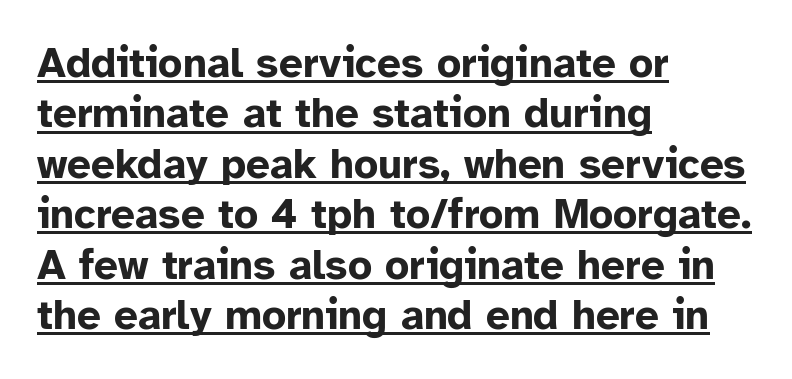
The image shows 42 px bold sans-serif type, upright; set left-aligned, line spacing 1.2x, normal letter spacing, underlined; low stroke contrast and a medium x-height.
